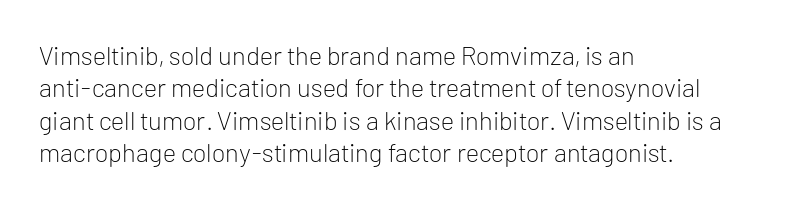
Q: Is the text bold? A: No.
Q: Is the text italic (slanted)? A: No, it is upright.
Q: Is the text underlined? A: No.
Q: How is the paragraph aligned? A: Left-aligned.
Q: Is the spacing between letters normal or unusually wide? A: Normal.
Q: Is the spacing between lines tight, normal or loose? A: Normal.
